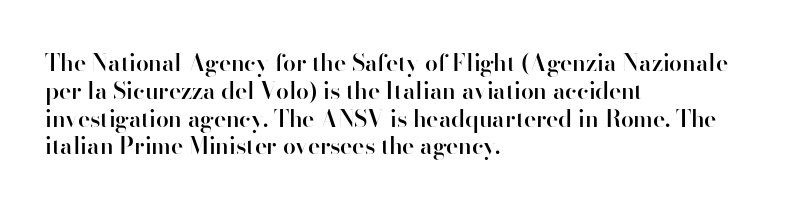
Q: Is the text bold? A: Semi-bold.
Q: Is the text italic (slanted)? A: No, it is upright.
Q: Is the text underlined? A: No.
Q: How is the paragraph aligned? A: Left-aligned.
Q: Is the spacing between letters normal or unusually wide? A: Normal.
